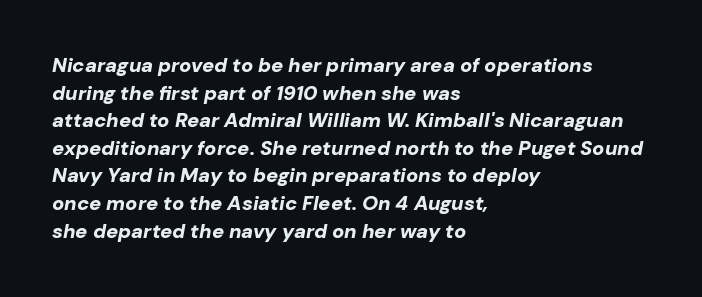
You could call the tracking neutral — neither tight nor loose. Reading down the column, the eye jumps a familiar distance to each next line. Italic: yes, the glyphs are oblique. Glance below the letters and you will spot only blank space.
